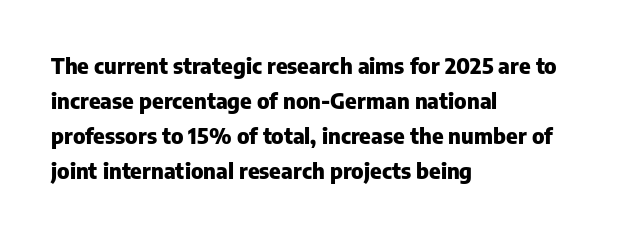
Q: Is the text bold? A: Yes.
Q: Is the text italic (slanted)? A: No, it is upright.
Q: Is the text underlined? A: No.
Q: How is the paragraph aligned? A: Left-aligned.
Q: Is the spacing between letters normal or unusually wide? A: Normal.
Q: Is the spacing between lines tight, normal or loose? A: Normal.
